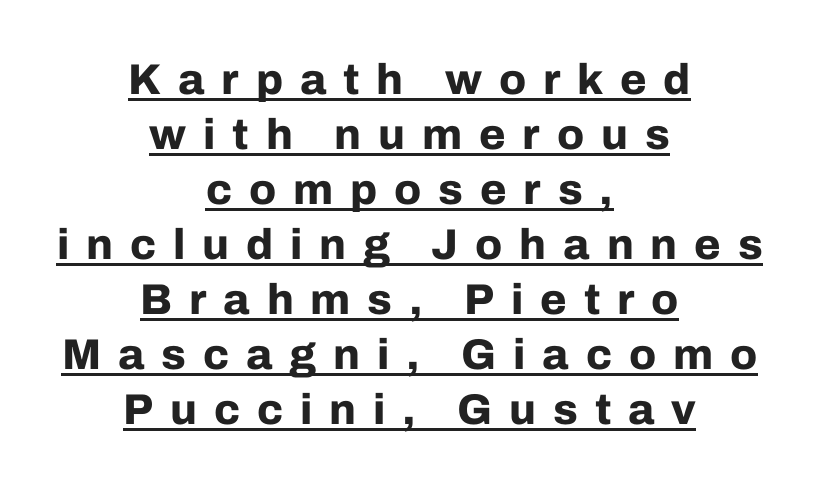
{"serif": "no", "italic": "no", "bold": "yes", "weight": "bold", "width": "normal", "stroke_contrast": "low", "x_height": "medium", "monospaced": "no", "underline": "yes", "align": "center", "line_spacing": "normal", "line_spacing_ratio": 1.28, "letter_spacing": "wide", "letter_spacing_em": 0.39, "glyph_px": 43}
